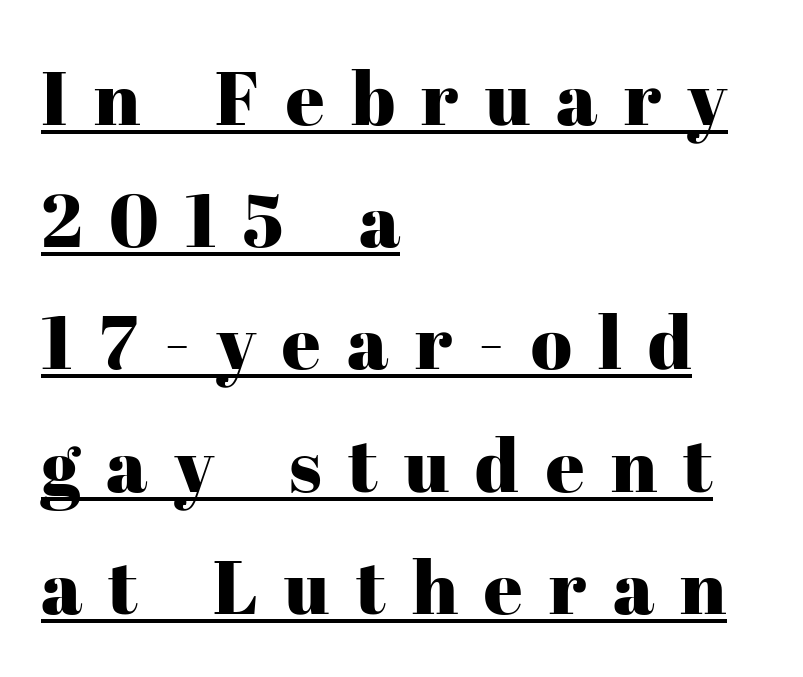
Quick note: interline space is typical. The type family on display is of the serif kind. The text block is weighted toward the left margin, trailing off unevenly rightward. The lettering stays uniformly vertical, giving the passage a roman look.
